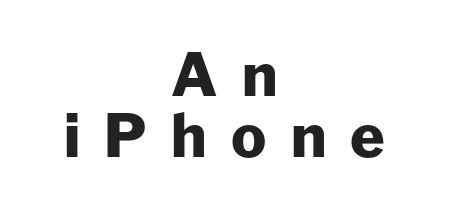
The image shows 59 px heavy sans-serif type, upright; set centered, tight line spacing (1.04x), unusually wide letter spacing (+0.41 em), not underlined; low stroke contrast and a medium x-height.
